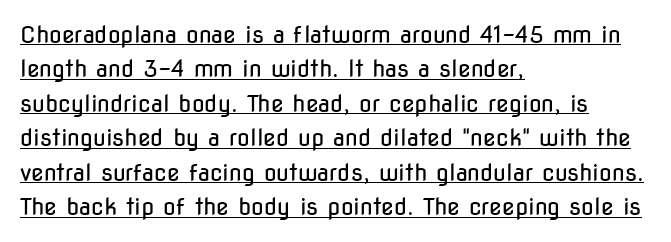
{"italic": "no", "bold": "no", "underline": "yes", "align": "left", "line_spacing": "normal", "line_spacing_ratio": 1.5, "letter_spacing": "normal", "letter_spacing_em": 0.0, "glyph_px": 23}
